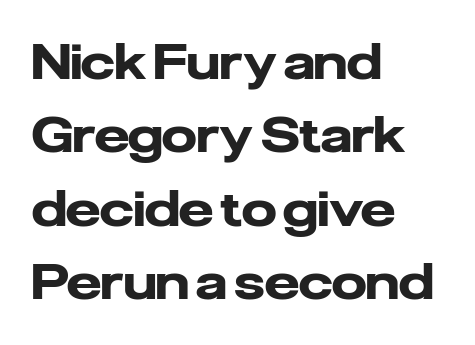
Caption: bold face, heavy strokes. I'd call this a sans setting — the letters go barefoot. Do the letters lean? They stand straight. Only glyphs here, with clear space below each row. Varying glyph widths throughout — classic text-font behaviour.
